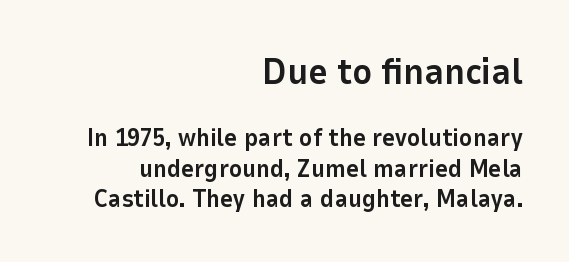
Beneath every word, the page is bare. Ascenders rise straight up at ninety degrees. Each line ends at the same right margin while the left side varies. The rendering uses a bold face; every stroke is thick and dark. The passage shown begins with its larger block and ends with its smaller one. This sample uses a sans-serif face.
